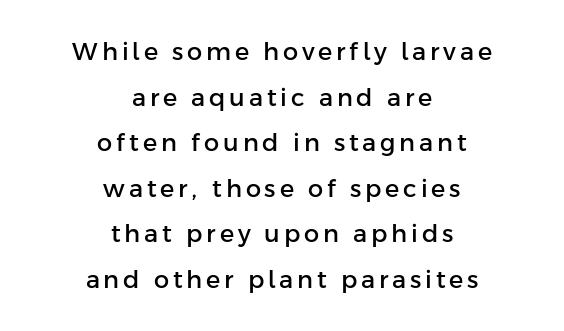
{"italic": "no", "underline": "no", "align": "center", "line_spacing": "loose", "line_spacing_ratio": 1.9, "glyph_px": 24}
